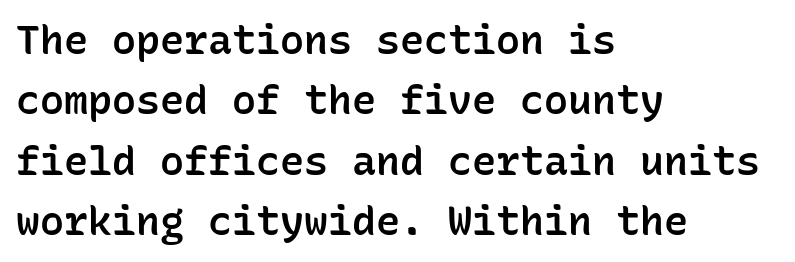
{"serif": "no", "italic": "no", "bold": "semi", "weight": "semibold", "width": "normal", "stroke_contrast": "low", "x_height": "medium", "monospaced": "yes", "underline": "no", "align": "left", "line_spacing": "normal", "line_spacing_ratio": 1.51, "letter_spacing": "normal", "letter_spacing_em": 0.0, "glyph_px": 40}
